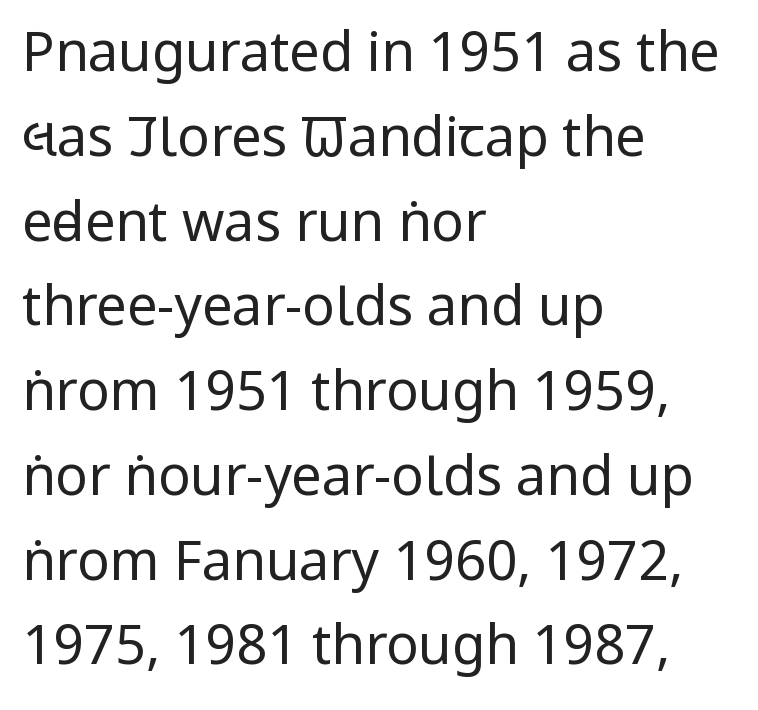
The characters display no serif detailing; their extremities are plain. Baseline-to-baseline distance is the conventional proportion of letter height. One-word summary of the alignment: left. Each word holds together tightly as a unit, with standard inter-letter gaps. The space beneath each line is pristine and unruled.
